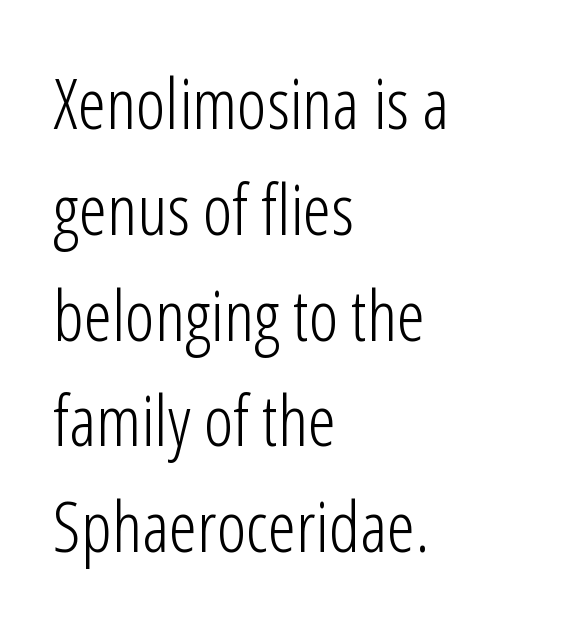
Q: Is the text bold? A: No.
Q: Is the text italic (slanted)? A: No, it is upright.
Q: Is the typeface a serif or a sans-serif typeface? A: Sans-serif.
Q: Is the text underlined? A: No.
Q: How is the paragraph aligned? A: Left-aligned.
Q: Is the spacing between letters normal or unusually wide? A: Normal.
Q: Is the spacing between lines tight, normal or loose? A: Normal.
Q: Width (condensed, normal, or wide)? A: Condensed.
Q: Stroke contrast? A: Low.
Q: x-height? A: Medium.
Q: Monospaced? A: No.
